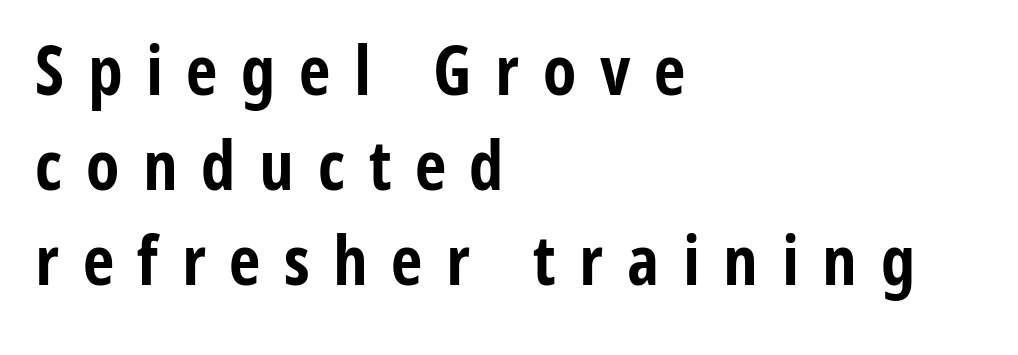
The letters are spread apart with noticeably loose tracking. Heft: maximum for text — a bold. The typesetter chose a ragged-right arrangement here. Lines of text with bare space underneath.
